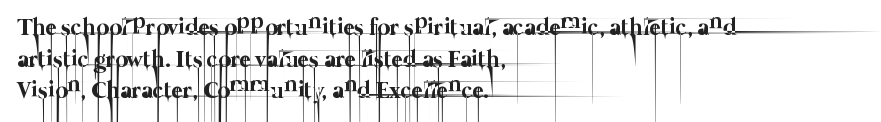
{"bold": "no", "underline": "no", "align": "left", "line_spacing": "normal", "line_spacing_ratio": 1.32, "letter_spacing": "normal", "letter_spacing_em": 0.0, "glyph_px": 24}
